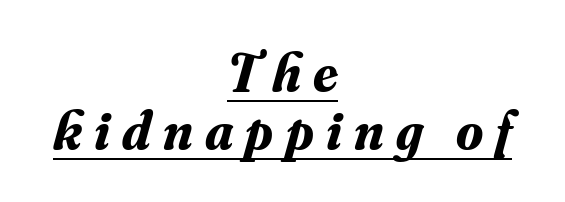
{"serif": "yes", "italic": "yes", "lean": "right", "slant_degrees": 16, "bold": "yes", "weight": "bold", "width": "normal", "stroke_contrast": "medium", "x_height": "small", "monospaced": "no", "underline": "yes", "align": "center", "line_spacing": "tight", "line_spacing_ratio": 1.06, "letter_spacing": "wide", "letter_spacing_em": 0.22, "glyph_px": 55}
